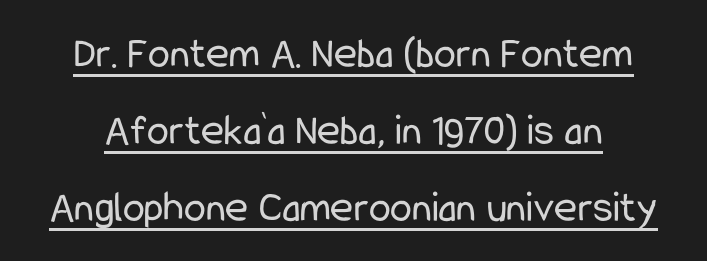
The image shows 44 px regular-weight, condensed sans-serif type, upright; set line spacing 1.75x, normal letter spacing, underlined; low stroke contrast and a medium x-height.
